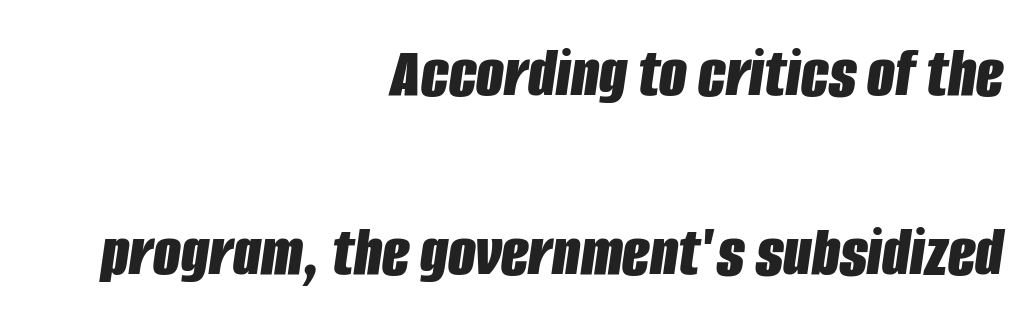
{"italic": "yes", "lean": "right", "slant_degrees": 8, "bold": "yes", "weight": "bold", "width": "condensed", "stroke_contrast": "low", "x_height": "large", "monospaced": "no", "underline": "no", "align": "right", "line_spacing": "loose", "line_spacing_ratio": 2.49, "letter_spacing": "normal", "letter_spacing_em": 0.0, "glyph_px": 72}
